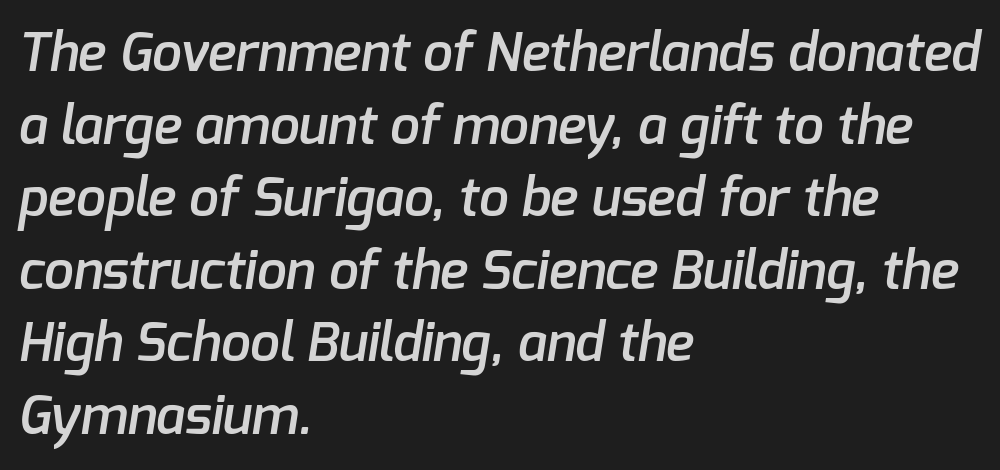
Vertical spacing — default. In terms of letterform style, serifs are entirely absent. Alignment: flush left. A clean baseline with only descenders dipping below it. This is moderately heavy type, rendered in semibold.
